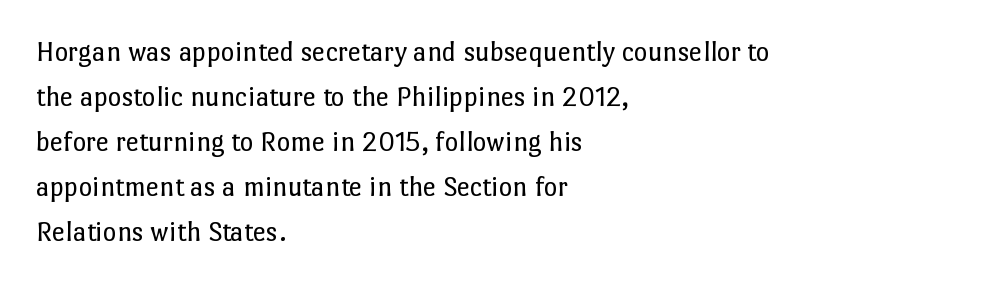
The image shows 29 px regular-weight type, upright; set left-aligned, normal line spacing (1.55x), normal letter spacing, not underlined; low stroke contrast and a medium x-height.
